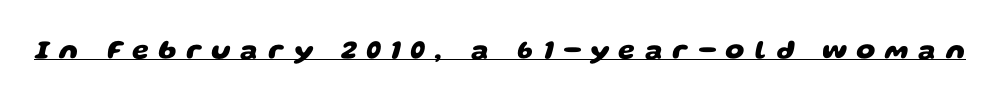
The image shows 27 px bold type; set unusually wide letter spacing (+0.36 em), underlined.
